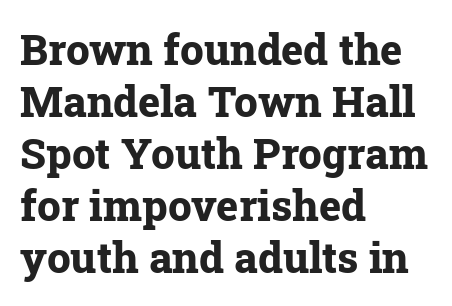
{"serif": "yes", "italic": "no", "bold": "yes", "weight": "bold", "width": "normal", "stroke_contrast": "low", "x_height": "medium", "monospaced": "no", "underline": "no", "align": "left", "line_spacing_ratio": 1.24, "letter_spacing": "normal", "letter_spacing_em": 0.0, "glyph_px": 42}
